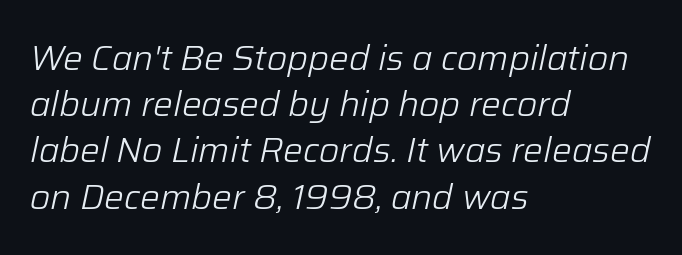
Inter-character spacing is left at the font's built-in metrics. Tall strokes in this sample are angled rather than plumb. The typesetter chose a ragged-right arrangement here. Think of a printed novel: that variable character pitch is what you see here. The cut favours lightness, reaching ordinary text weight at its darkest.
